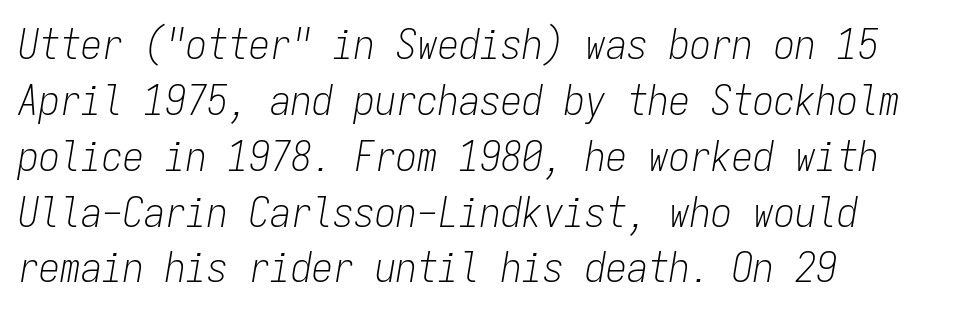
The image shows 42 px light, condensed type, italic (leaning right), monospaced; set left-aligned, normal line spacing (1.33x), normal letter spacing, not underlined; low stroke contrast and a medium x-height.
